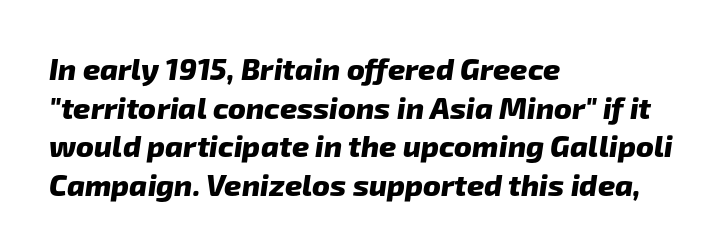
{"serif": "no", "bold": "yes", "weight": "heavy", "width": "normal", "stroke_contrast": "low", "x_height": "medium", "monospaced": "no", "underline": "no", "align": "left", "line_spacing": "normal", "line_spacing_ratio": 1.29, "letter_spacing": "normal", "letter_spacing_em": 0.0, "glyph_px": 30}
